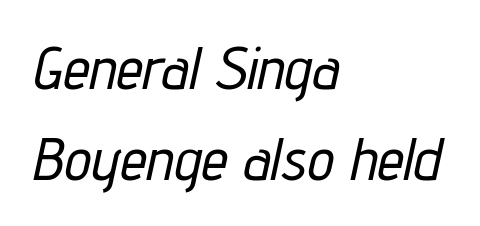
How are the letters spaced? Ordinarily, with no added tracking. The lines are quadded left. Notice how the stems are inclined rather than vertical — that's the hallmark of italics. Line spacing here is normal. Has an underline been added? It has not.
